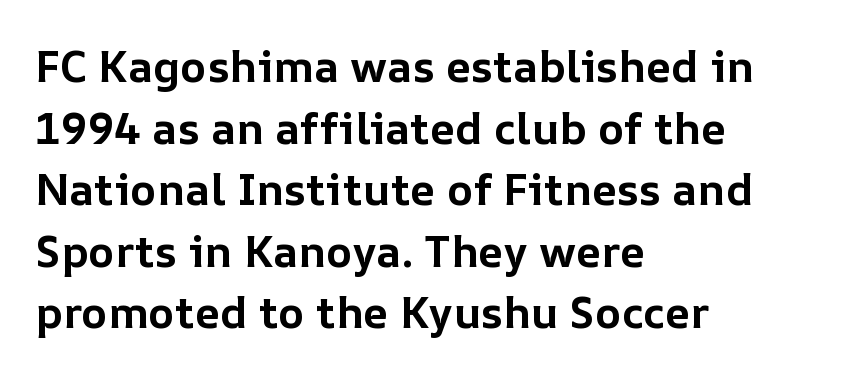
Alignment: flush left. There is no visible air inserted between adjacent glyphs. Underlining? Definitely not there. Here the designer chose a conventional face with non-uniform glyph widths. This is roman type, the default non-slanted kind. Bold? Absolutely — the strokes are thick and heavy.
